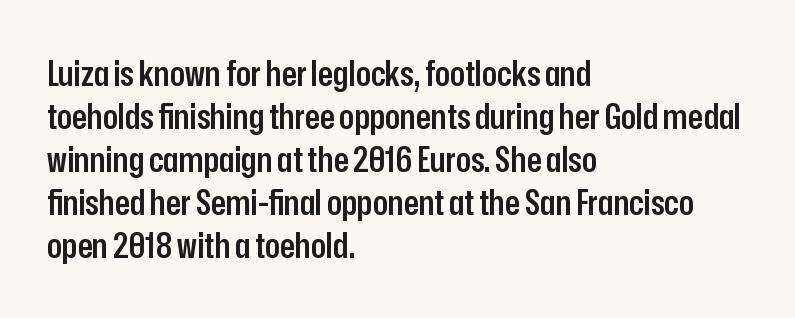
The lettering holds an erect, upright posture throughout. The rendering uses natural spacing where letterforms have individual widths. Typographic density is moderately raised because the face is semibold. The passage is arranged the way most books set body copy — flush left. Quick note: underline off. Compared with typical body copy, the letter spacing here is the same.
